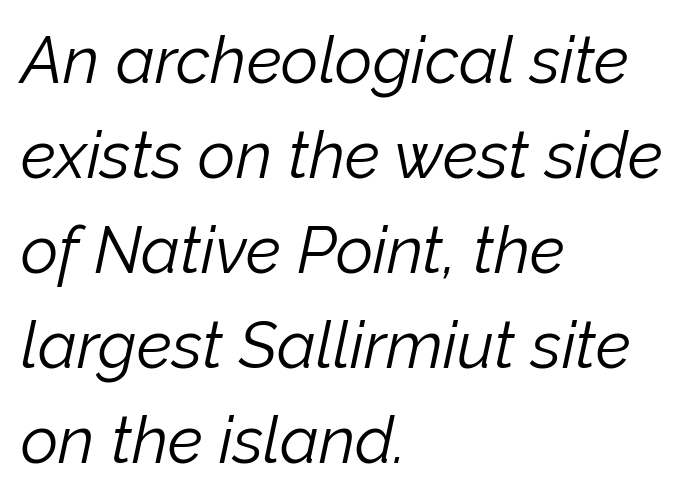
The image shows 65 px light type, italic (leaning right); set left-aligned, normal line spacing (1.46x), normal letter spacing, not underlined; low stroke contrast and a medium x-height.
